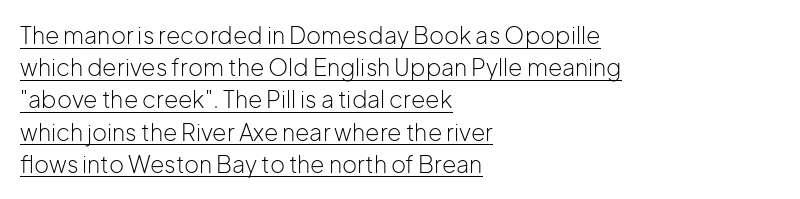
The image shows 23 px text type, upright; set left-aligned, normal line spacing (1.4x), normal letter spacing, underlined.
